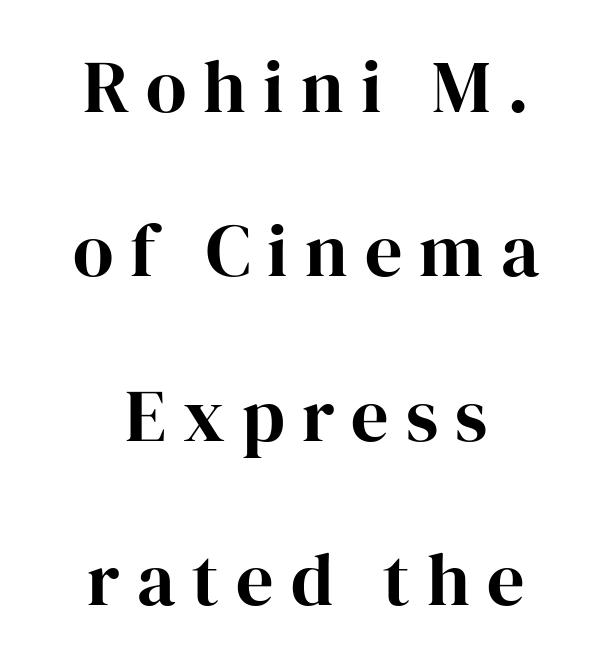
Q: Is the text bold? A: Yes.
Q: Is the text italic (slanted)? A: No, it is upright.
Q: Is the typeface a serif or a sans-serif typeface? A: Serif.
Q: Is the text underlined? A: No.
Q: How is the paragraph aligned? A: Centered.
Q: Is the spacing between letters normal or unusually wide? A: Unusually wide.
Q: Is the spacing between lines tight, normal or loose? A: Loose.
Q: Width (condensed, normal, or wide)? A: Normal.
Q: Stroke contrast? A: High.
Q: x-height? A: Medium.
Q: Monospaced? A: No.
